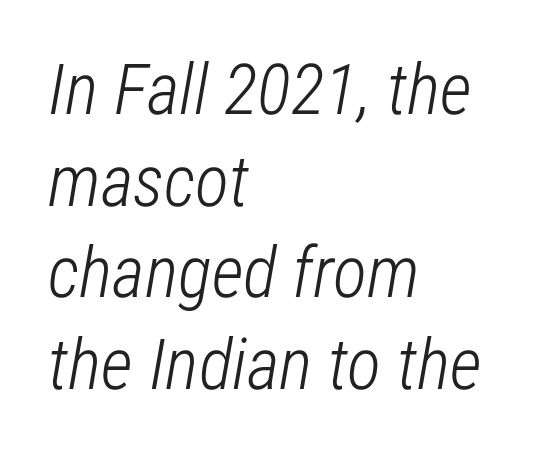
Layout note: lines flush left. The words here are not underlined. The text carries the slant typical of an italic or oblique font. The passage shown stacks its lines at a standard gap.
